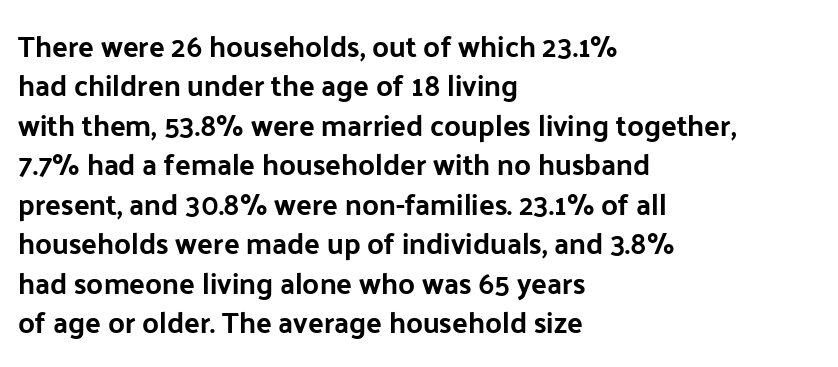
The image shows 29 px sans-serif type, upright; set left-aligned, normal line spacing (1.36x), normal letter spacing, not underlined; low stroke contrast and a medium x-height.
